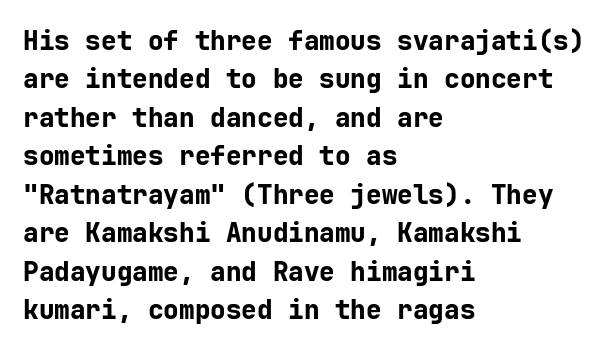
A typesetter would mark this as roman, not italic. Rule under the text: the space is simply empty. Layout note: lines flush left. The designer left line spacing at the default. What weight is shown? A full bold with thick strokes. This sample uses plain, unmodified letter spacing.
